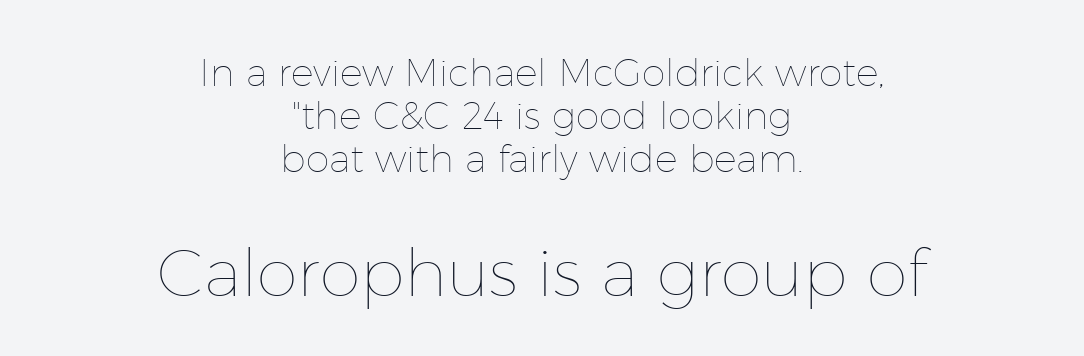
The image shows 66 px thin type, upright; set centered, tight line spacing (1.13x), normal letter spacing, not underlined; the second (bottom) block is 1.74x larger; low stroke contrast and a medium x-height.
